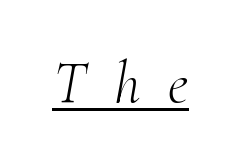
{"serif": "yes", "italic": "yes", "lean": "right", "slant_degrees": 10, "bold": "no", "weight": "light", "width": "normal", "stroke_contrast": "medium", "x_height": "small", "monospaced": "no", "underline": "yes", "letter_spacing": "wide", "letter_spacing_em": 0.48, "glyph_px": 59}
